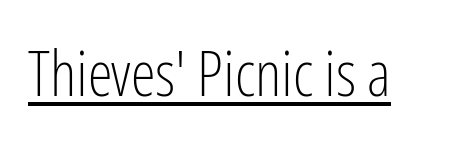
The image shows 63 px light, condensed sans-serif type, upright; set normal letter spacing, underlined; low stroke contrast and a medium x-height.
